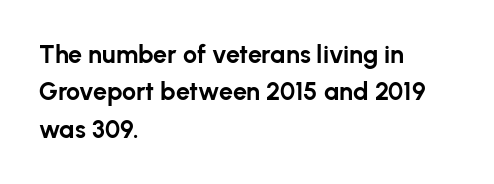
Baseline-to-baseline distance is the conventional proportion of letter height. The typesetter chose a ragged-right arrangement here. The zone under the glyphs is completely vacant. Typesetter's note: full bold, strokes at maximum text heaviness. In terms of posture, this sample is upright. The horizontal fit of the characters is conventional and even.
